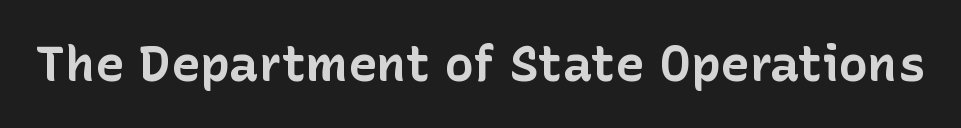
Caption: bold face, heavy strokes. The space beneath each line is pristine and unruled. The letters advance in unequal steps, a hallmark of proportional type. You can tell from the bare stems that sans-serif type was used. If you drew a line through each stem, it would be perfectly vertical.
